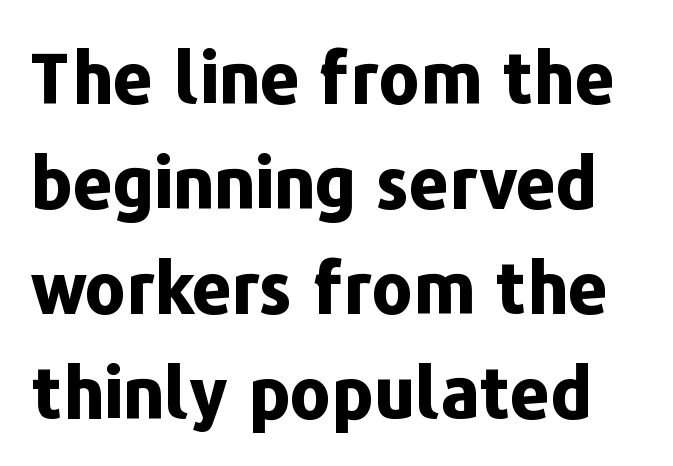
The image shows 70 px bold sans-serif type, upright; set normal line spacing (1.5x), normal letter spacing, not underlined; low stroke contrast and a medium x-height.
